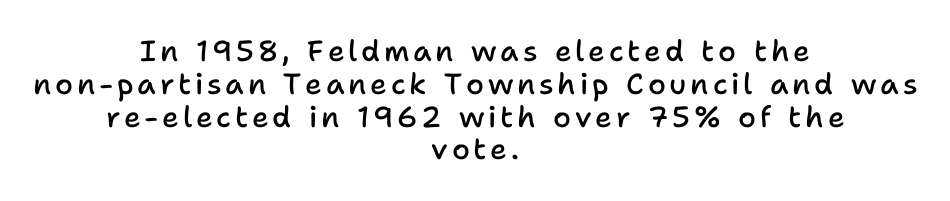
The image shows 29 px semibold sans-serif type, upright; set centered, tight line spacing (1.13x), not underlined; low stroke contrast and a medium x-height.
